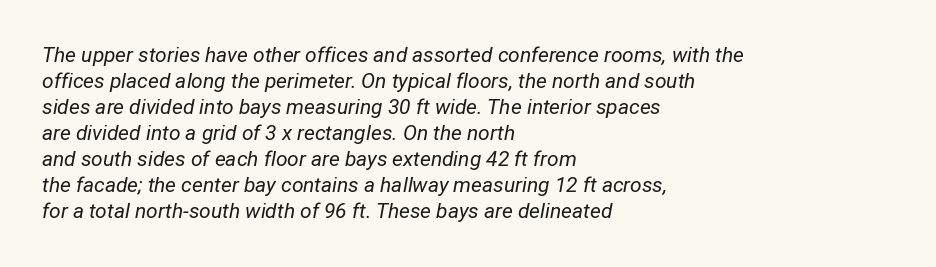
The font's italic variant was chosen for this text. Decoration check: the copy has no underline. The font sits on the lighter half of the weight spectrum, regular included. The ragged edge is on the right, which tells us the setting is flush left. The rendering keeps characters at their native spacing.
